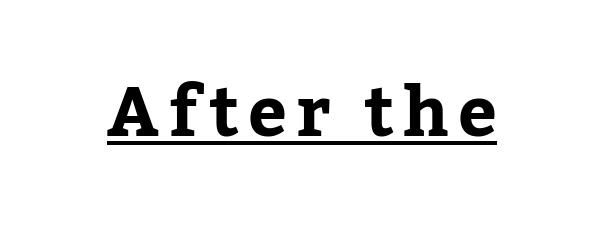
The image shows 69 px serif type, upright; set underlined; low stroke contrast and a medium x-height.
